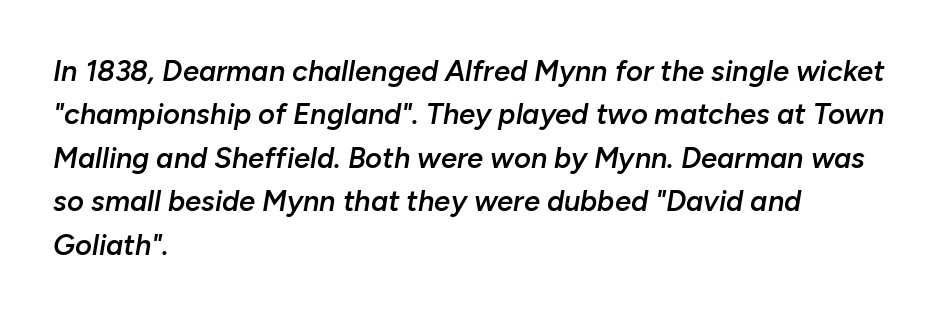
The image shows 29 px semibold type, italic (leaning right); set left-aligned, normal line spacing (1.5x), normal letter spacing, not underlined; low stroke contrast and a medium x-height.
